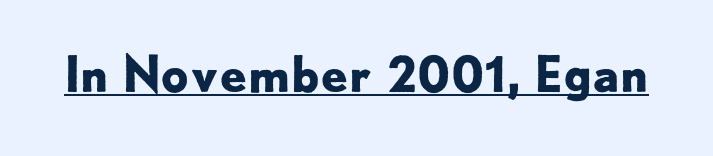
The image shows 49 px bold sans-serif type, upright; set normal letter spacing, underlined; low stroke contrast and a small x-height.
